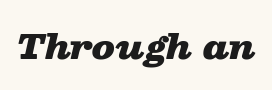
{"italic": "yes", "lean": "right", "slant_degrees": 13, "bold": "yes", "weight": "heavy", "width": "wide", "stroke_contrast": "low", "x_height": "medium", "monospaced": "no", "underline": "no", "letter_spacing": "normal", "letter_spacing_em": 0.0, "glyph_px": 34}
